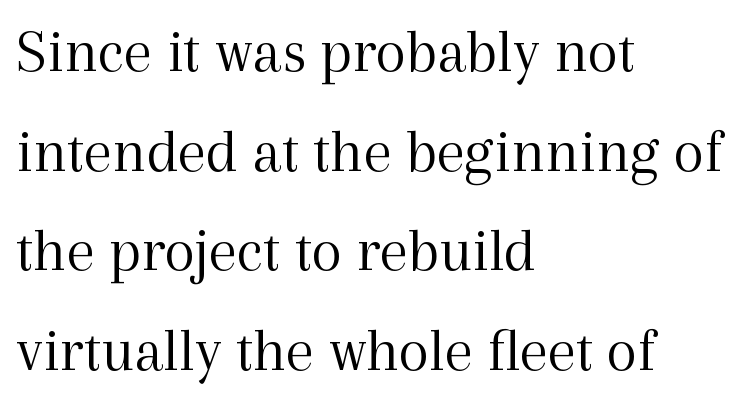
Q: Is the text bold? A: No.
Q: Is the text italic (slanted)? A: No, it is upright.
Q: Is the typeface a serif or a sans-serif typeface? A: Serif.
Q: Is the text underlined? A: No.
Q: How is the paragraph aligned? A: Left-aligned.
Q: Is the spacing between letters normal or unusually wide? A: Normal.
Q: Is the spacing between lines tight, normal or loose? A: Normal.
Q: Width (condensed, normal, or wide)? A: Normal.
Q: x-height? A: Medium.
Q: Monospaced? A: No.
